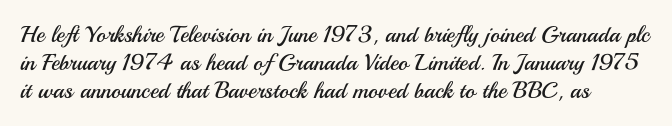
{"bold": "no", "underline": "no", "line_spacing_ratio": 1.22, "letter_spacing": "normal", "letter_spacing_em": 0.0, "glyph_px": 23}
